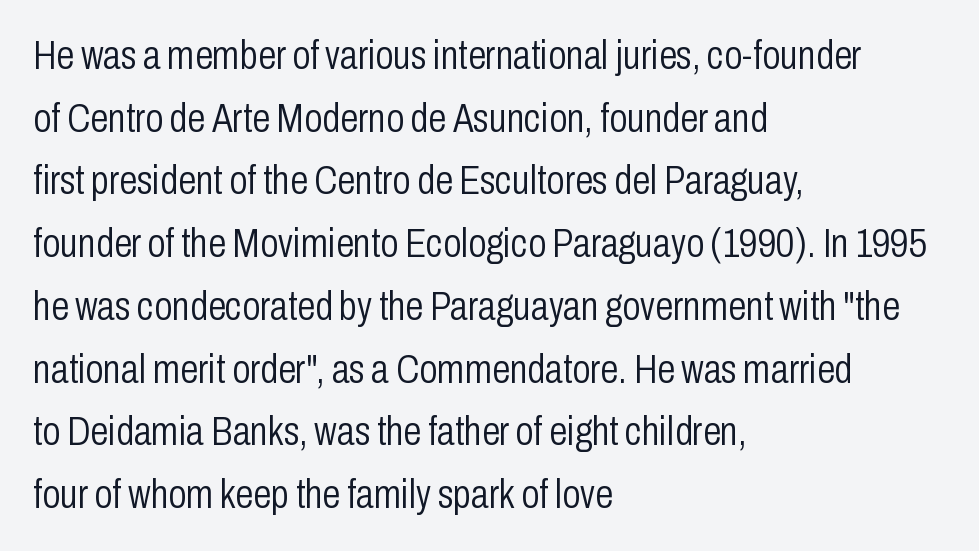
Q: Is the text bold? A: No.
Q: Is the text italic (slanted)? A: No, it is upright.
Q: Is the typeface a serif or a sans-serif typeface? A: Sans-serif.
Q: Is the text underlined? A: No.
Q: How is the paragraph aligned? A: Left-aligned.
Q: Is the spacing between letters normal or unusually wide? A: Normal.
Q: Is the spacing between lines tight, normal or loose? A: Normal.
Q: Width (condensed, normal, or wide)? A: Condensed.
Q: Stroke contrast? A: Low.
Q: x-height? A: Medium.
Q: Monospaced? A: No.
